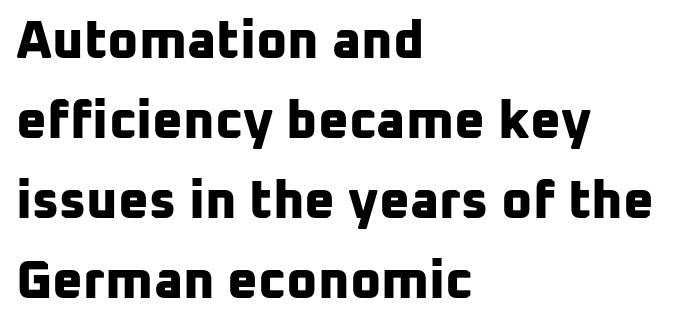
The image shows 53 px bold sans-serif type; set left-aligned, normal line spacing (1.51x), normal letter spacing, not underlined; low stroke contrast and a medium x-height.
